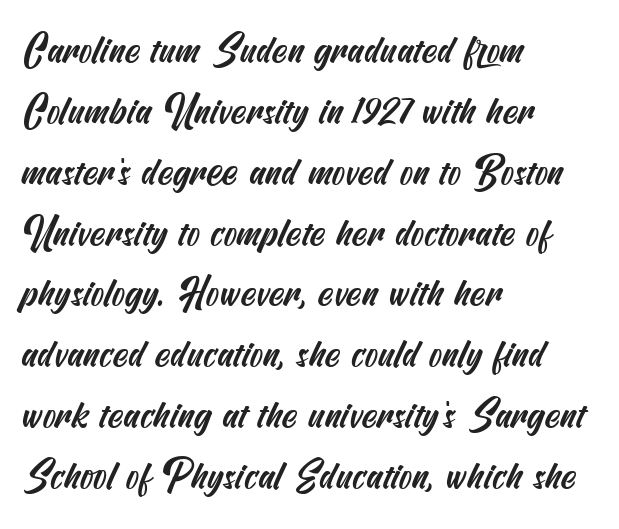
{"serif": "no", "width": "condensed", "stroke_contrast": "medium", "x_height": "small", "underline": "no", "align": "left", "line_spacing": "normal", "line_spacing_ratio": 1.56, "letter_spacing": "normal", "letter_spacing_em": 0.0, "glyph_px": 39}
